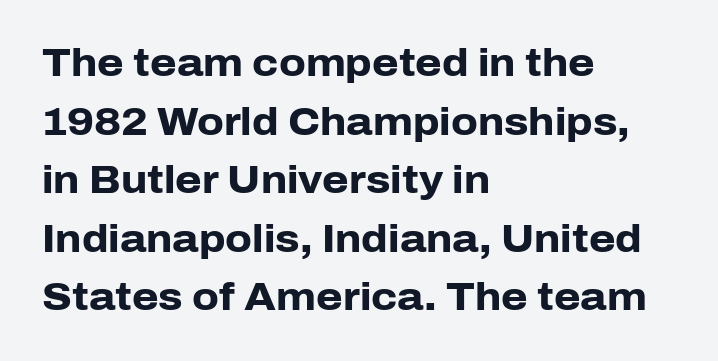
Q: Is the text bold? A: Yes.
Q: Is the text italic (slanted)? A: No, it is upright.
Q: Is the typeface a serif or a sans-serif typeface? A: Sans-serif.
Q: Is the text underlined? A: No.
Q: How is the paragraph aligned? A: Left-aligned.
Q: Is the spacing between letters normal or unusually wide? A: Normal.
Q: Is the spacing between lines tight, normal or loose? A: Normal.
Q: Width (condensed, normal, or wide)? A: Normal.
Q: Stroke contrast? A: Low.
Q: x-height? A: Medium.
Q: Monospaced? A: No.
